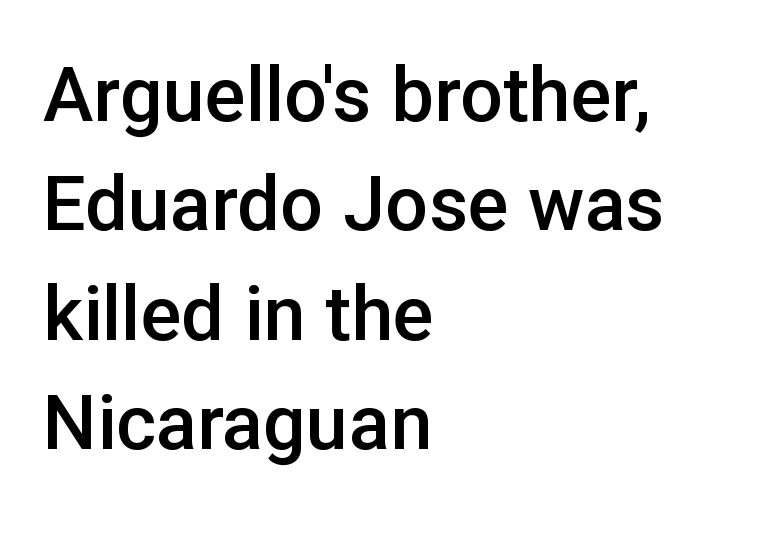
Q: Is the text bold? A: Semi-bold.
Q: Is the text italic (slanted)? A: No, it is upright.
Q: Is the typeface a serif or a sans-serif typeface? A: Sans-serif.
Q: Is the text underlined? A: No.
Q: How is the paragraph aligned? A: Left-aligned.
Q: Is the spacing between letters normal or unusually wide? A: Normal.
Q: Is the spacing between lines tight, normal or loose? A: Normal.
Q: Width (condensed, normal, or wide)? A: Normal.
Q: Stroke contrast? A: Low.
Q: x-height? A: Medium.
Q: Monospaced? A: No.
